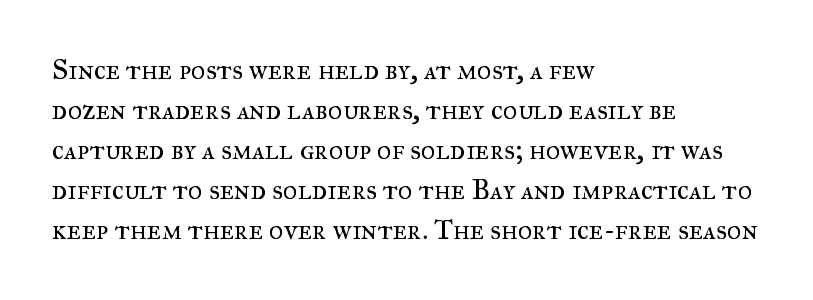
The image shows 28 px regular-weight serif type, upright; set left-aligned, normal line spacing (1.43x), normal letter spacing, not underlined; medium stroke contrast and a small x-height.
